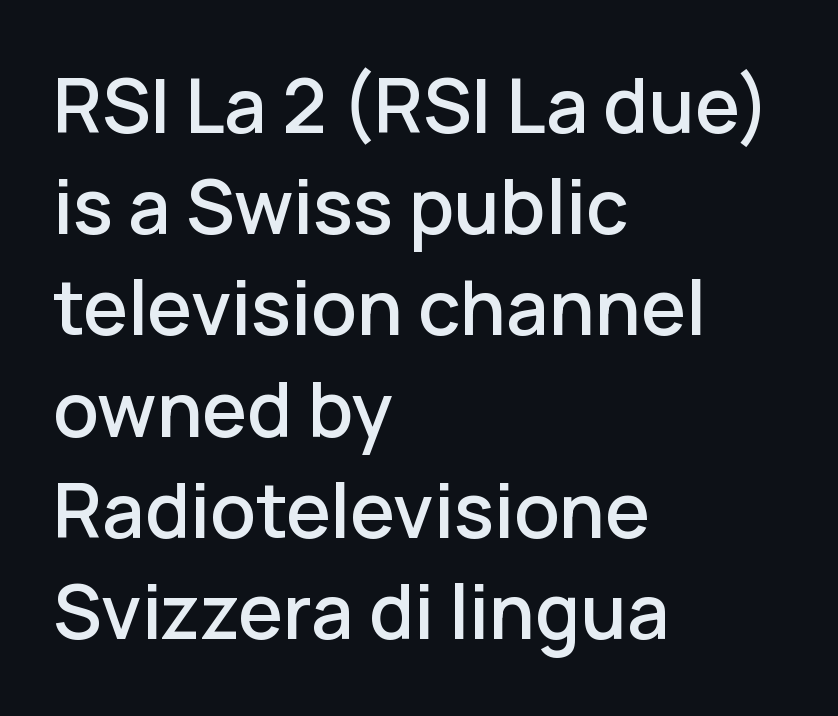
These lines are composed in type without serifs. Nobody drew a line under any word here. This sample has the flowing, uneven cadence of proportional lettering. Honestly, the letter spacing is just normal — you wouldn't notice it. Reading down the column, the eye jumps a familiar distance to each next line.
